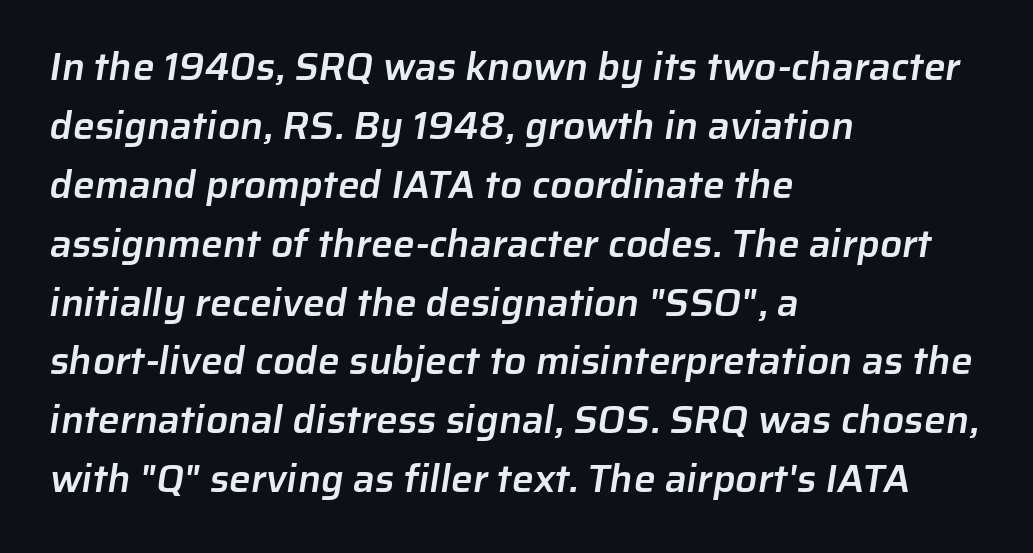
{"serif": "no", "bold": "semi", "weight": "semibold", "width": "normal", "stroke_contrast": "low", "x_height": "medium", "monospaced": "no", "underline": "no", "align": "left", "line_spacing": "normal", "line_spacing_ratio": 1.51, "letter_spacing": "normal", "letter_spacing_em": 0.0, "glyph_px": 39}
